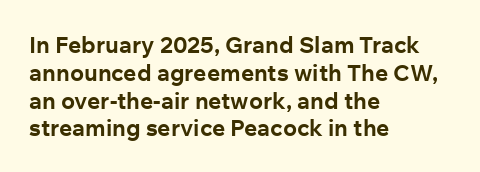
Q: Is the text bold? A: Yes.
Q: Is the text italic (slanted)? A: No, it is upright.
Q: Is the text underlined? A: No.
Q: How is the paragraph aligned? A: Left-aligned.
Q: Is the spacing between letters normal or unusually wide? A: Normal.
